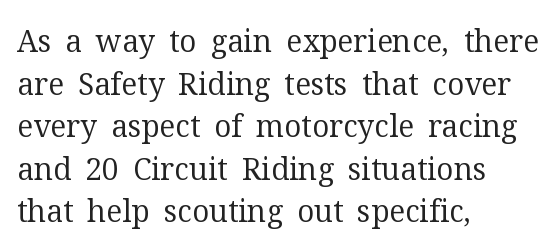
Q: Is the text bold? A: No.
Q: Is the text italic (slanted)? A: No, it is upright.
Q: Is the typeface a serif or a sans-serif typeface? A: Serif.
Q: Is the text underlined? A: No.
Q: How is the paragraph aligned? A: Left-aligned.
Q: Is the spacing between letters normal or unusually wide? A: Normal.
Q: Is the spacing between lines tight, normal or loose? A: Normal.
Q: Width (condensed, normal, or wide)? A: Normal.
Q: Stroke contrast? A: Medium.
Q: x-height? A: Medium.
Q: Monospaced? A: No.
